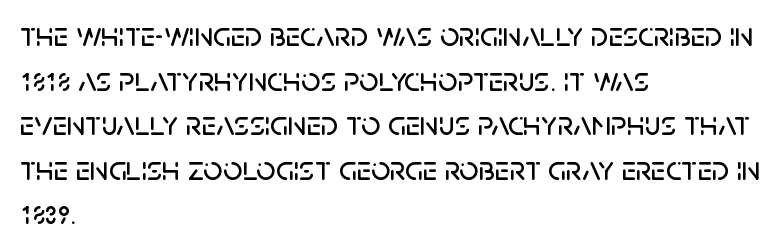
Q: Is the text italic (slanted)? A: No, it is upright.
Q: Is the typeface a serif or a sans-serif typeface? A: Sans-serif.
Q: Is the text underlined? A: No.
Q: How is the paragraph aligned? A: Left-aligned.
Q: Is the spacing between letters normal or unusually wide? A: Normal.
Q: Is the spacing between lines tight, normal or loose? A: Normal.
Q: Width (condensed, normal, or wide)? A: Normal.
Q: Stroke contrast? A: Low.
Q: x-height? A: Large.
Q: Monospaced? A: No.
